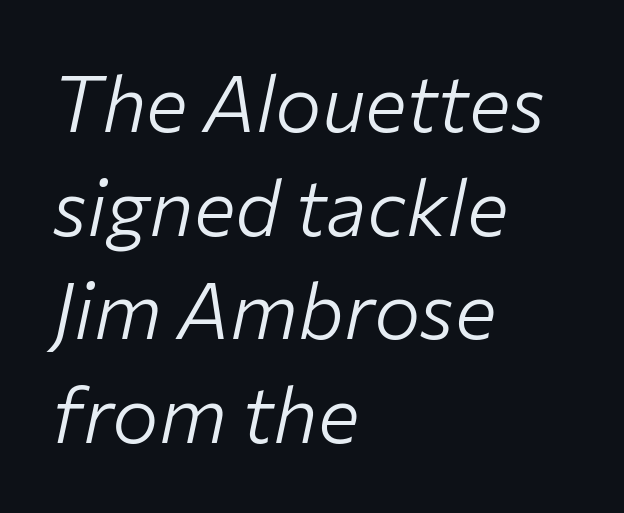
A typesetter would call this proportional, since set widths differ per character. Check under the words: just untouched page. Weight: in the light-to-regular range. In terms of leading, this rendering sits right in the middle.
